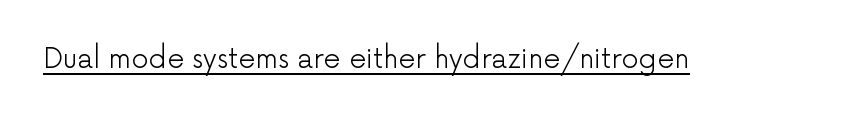
The image shows 27 px text type, upright; set normal letter spacing, underlined.
